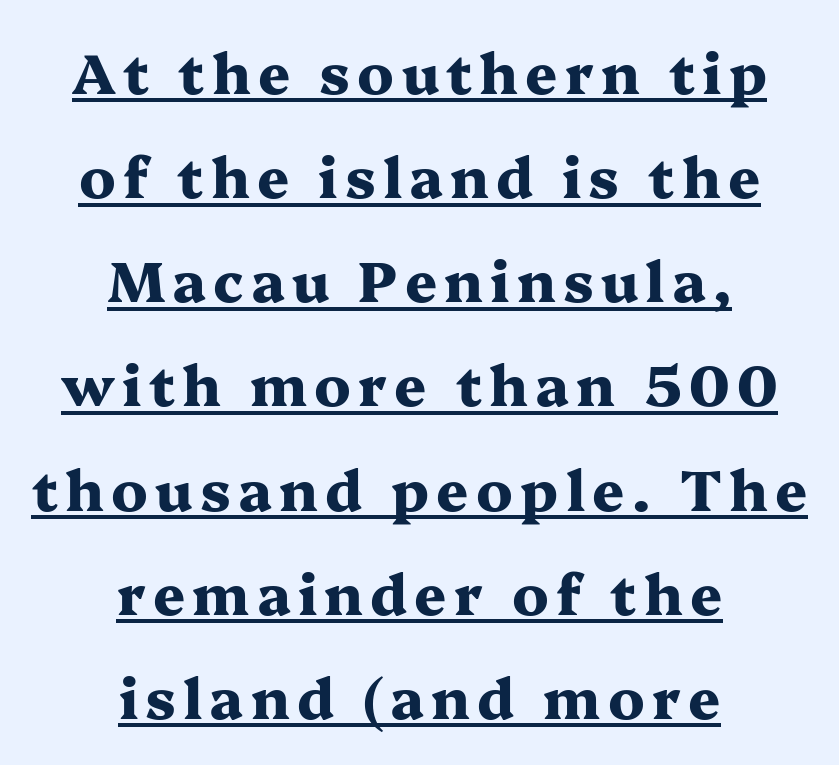
The image shows 56 px heavy, wide serif type, upright; set centered, line spacing 1.86x, underlined; medium stroke contrast and a medium x-height.
